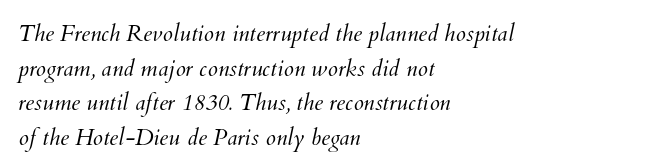
The typesetting does not lean heavy: it is not bold. The foot of each line stays bare and open. Compared with a centered layout, this one pins lines to the left instead. Characters follow at the spacing the type designer built in. Baseline-to-baseline distance is the conventional proportion of letter height.
